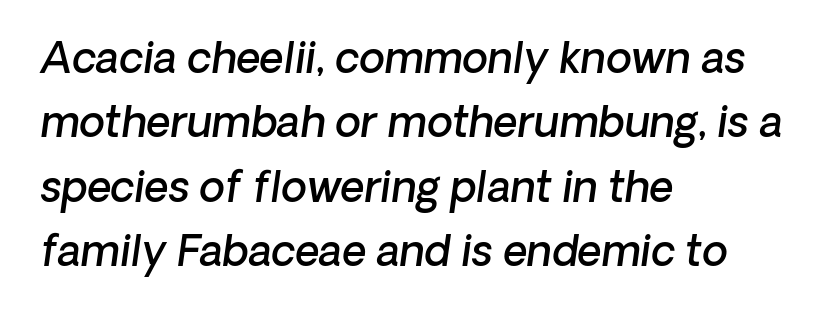
Q: Is the text bold? A: Semi-bold.
Q: Is the text italic (slanted)? A: Yes, it leans right by about 8 degrees.
Q: Is the text underlined? A: No.
Q: How is the paragraph aligned? A: Left-aligned.
Q: Is the spacing between letters normal or unusually wide? A: Normal.
Q: Is the spacing between lines tight, normal or loose? A: Normal.
Q: Width (condensed, normal, or wide)? A: Normal.
Q: Stroke contrast? A: Low.
Q: x-height? A: Medium.
Q: Monospaced? A: No.
